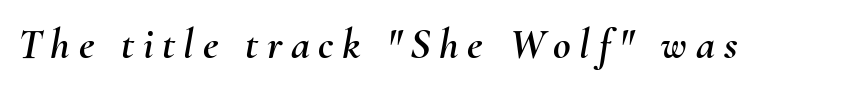
The image shows 43 px text type, italic (leaning right); set unusually wide letter spacing (+0.2 em), not underlined; medium stroke contrast and a small x-height.
